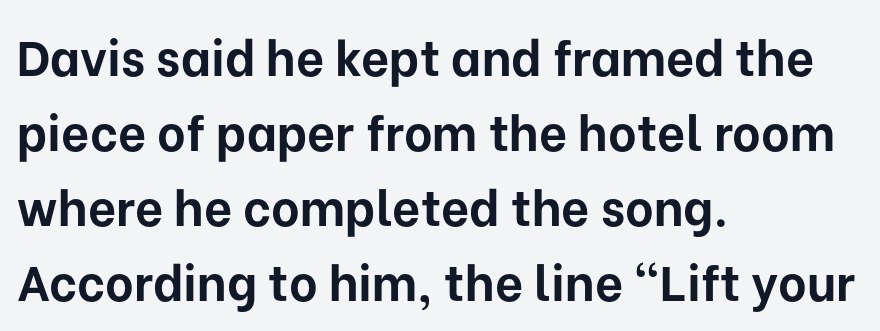
{"serif": "no", "italic": "no", "bold": "yes", "weight": "bold", "width": "normal", "stroke_contrast": "low", "x_height": "medium", "monospaced": "no", "underline": "no", "align": "left", "line_spacing": "normal", "line_spacing_ratio": 1.53, "letter_spacing": "normal", "letter_spacing_em": 0.0, "glyph_px": 49}
